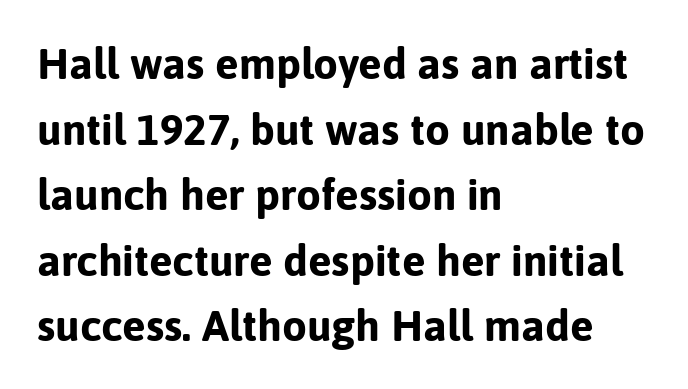
Q: Is the text bold? A: Yes.
Q: Is the text italic (slanted)? A: No, it is upright.
Q: Is the typeface a serif or a sans-serif typeface? A: Sans-serif.
Q: Is the text underlined? A: No.
Q: How is the paragraph aligned? A: Left-aligned.
Q: Is the spacing between letters normal or unusually wide? A: Normal.
Q: Is the spacing between lines tight, normal or loose? A: Normal.
Q: Width (condensed, normal, or wide)? A: Normal.
Q: Stroke contrast? A: Low.
Q: x-height? A: Medium.
Q: Monospaced? A: No.
